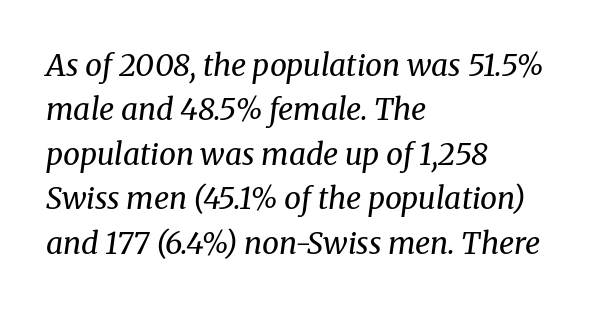
{"serif": "yes", "italic": "yes", "lean": "right", "slant_degrees": 8, "bold": "no", "weight": "regular", "width": "normal", "stroke_contrast": "medium", "x_height": "medium", "monospaced": "no", "underline": "no", "align": "left", "line_spacing": "normal", "line_spacing_ratio": 1.48, "letter_spacing": "normal", "letter_spacing_em": 0.0, "glyph_px": 30}
